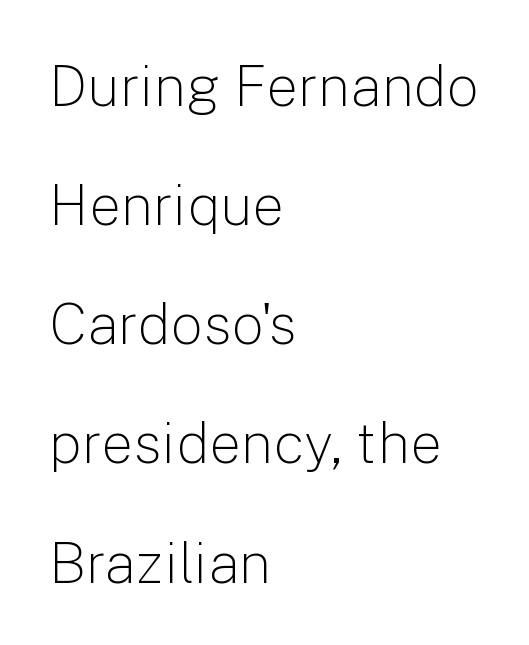
Q: Is the text bold? A: No.
Q: Is the text italic (slanted)? A: No, it is upright.
Q: Is the typeface a serif or a sans-serif typeface? A: Sans-serif.
Q: Is the text underlined? A: No.
Q: How is the paragraph aligned? A: Left-aligned.
Q: Is the spacing between letters normal or unusually wide? A: Normal.
Q: Is the spacing between lines tight, normal or loose? A: Loose.
Q: Width (condensed, normal, or wide)? A: Normal.
Q: Stroke contrast? A: Low.
Q: x-height? A: Medium.
Q: Monospaced? A: No.
